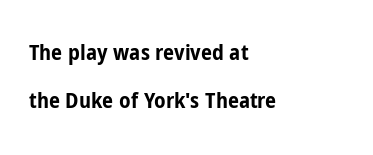
{"italic": "no", "bold": "yes", "underline": "no", "align": "left", "line_spacing": "loose", "line_spacing_ratio": 2.19, "letter_spacing": "normal", "letter_spacing_em": 0.0, "glyph_px": 22}
